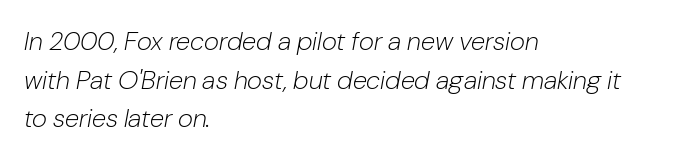
If you drew a line through each stem, it would be angled. How are the letters spaced? Ordinarily, with no added tracking. The rendering uses a moderate line-height, typical for paragraphs. The baseline area is clear. Is the stroke heavy? The answer is a plain regular-or-lighter. The setting favours the left margin, as ordinary paragraphs usually do.
